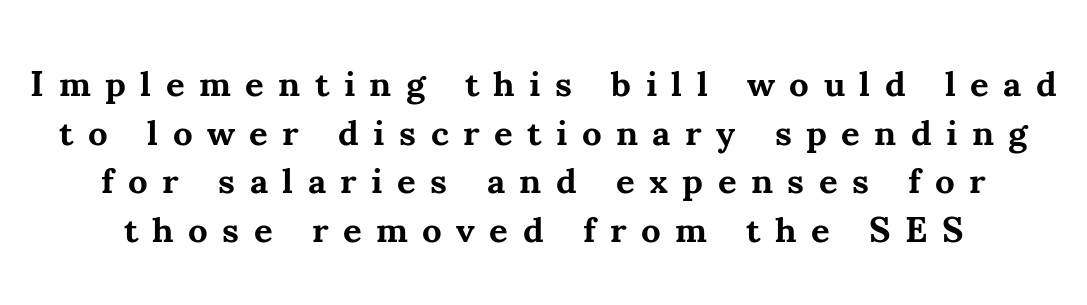
{"serif": "yes", "italic": "no", "bold": "yes", "weight": "bold", "width": "normal", "stroke_contrast": "medium", "x_height": "small", "monospaced": "no", "underline": "no", "line_spacing": "normal", "line_spacing_ratio": 1.35, "letter_spacing": "wide", "letter_spacing_em": 0.4, "glyph_px": 36}
